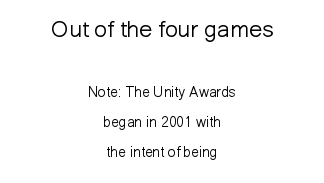
{"italic": "no", "bold": "no", "underline": "no", "align": "center", "line_spacing": "loose", "line_spacing_ratio": 2.12, "letter_spacing": "normal", "letter_spacing_em": 0.0, "larger_block": "first", "size_ratio": 1.64, "glyph_px": 23}
